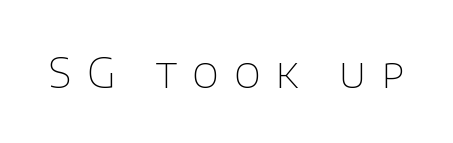
The letterforms sit at book weight or below. There is plenty of visible air inserted between adjacent glyphs. What kind of face is this? One without serifs — a sans. These lines are rendered in a variable-pitch font.
